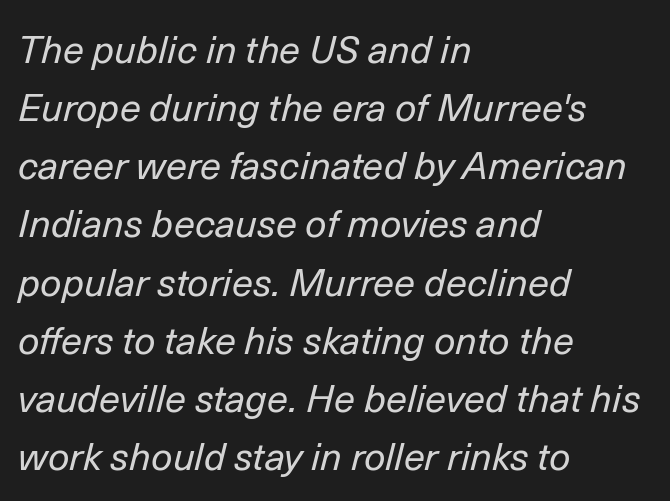
The image shows 38 px regular-weight type, italic (leaning right); set left-aligned, normal line spacing (1.53x), normal letter spacing, not underlined; low stroke contrast and a medium x-height.
